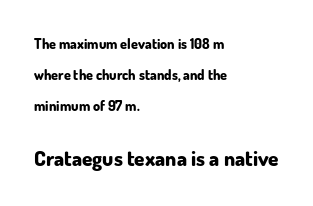
Q: Is the text bold? A: Yes.
Q: Is the text italic (slanted)? A: No, it is upright.
Q: Is the text underlined? A: No.
Q: How is the paragraph aligned? A: Left-aligned.
Q: Is the spacing between letters normal or unusually wide? A: Normal.
Q: Is the spacing between lines tight, normal or loose? A: Loose.
Q: Which block of text is set in a larger size, the first (top) or the second (bottom)? A: The second (bottom) one.
